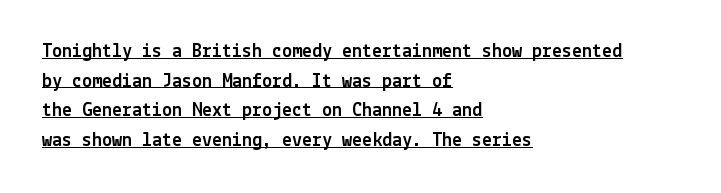
{"italic": "no", "underline": "yes", "align": "left", "line_spacing": "normal", "line_spacing_ratio": 1.48, "letter_spacing": "normal", "letter_spacing_em": 0.0, "glyph_px": 20}
